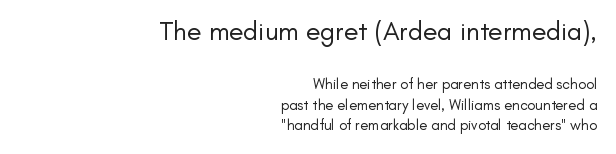
{"italic": "no", "bold": "no", "underline": "no", "align": "right", "line_spacing": "normal", "line_spacing_ratio": 1.36, "letter_spacing": "normal", "letter_spacing_em": 0.0, "larger_block": "first", "size_ratio": 1.8, "glyph_px": 27}
